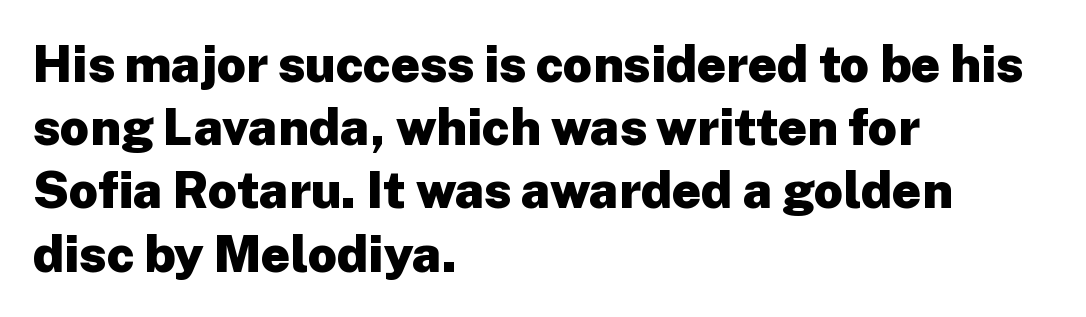
{"serif": "no", "italic": "no", "bold": "yes", "weight": "heavy", "width": "normal", "stroke_contrast": "low", "x_height": "medium", "monospaced": "no", "underline": "no", "align": "left", "line_spacing_ratio": 1.24, "letter_spacing": "normal", "letter_spacing_em": 0.0, "glyph_px": 51}
